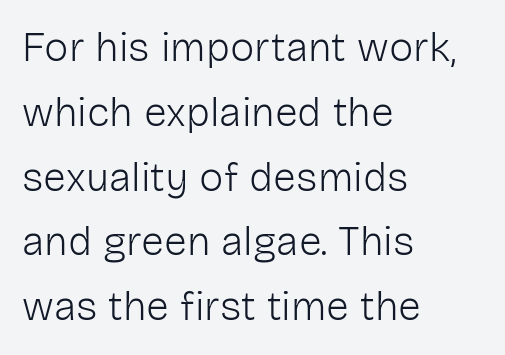
The image shows 41 px light sans-serif type, upright; set left-aligned, normal line spacing (1.58x), normal letter spacing, not underlined; low stroke contrast and a medium x-height.
